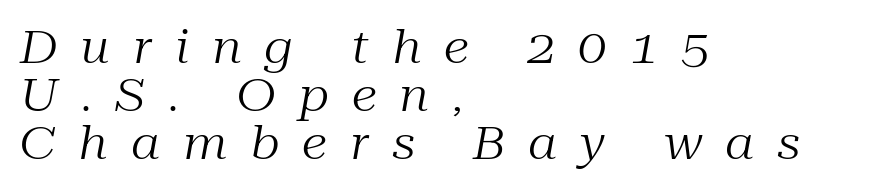
The image shows 46 px regular-weight serif type, italic (leaning right); set left-aligned, tight line spacing (1.04x), unusually wide letter spacing (+0.5 em), not underlined; medium stroke contrast and a medium x-height.
